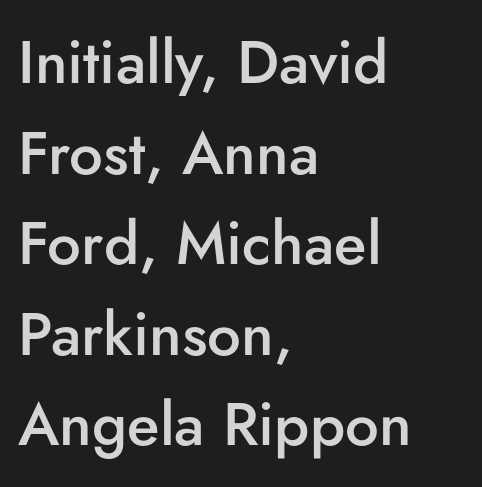
The image shows 60 px semibold sans-serif type, upright; set left-aligned, normal line spacing (1.51x), normal letter spacing, not underlined; low stroke contrast and a small x-height.
